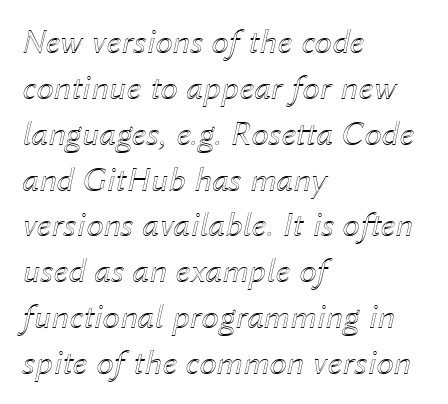
Q: Is the text italic (slanted)? A: Yes, it leans right by about 12 degrees.
Q: Is the text underlined? A: No.
Q: How is the paragraph aligned? A: Left-aligned.
Q: Is the spacing between letters normal or unusually wide? A: Normal.
Q: Is the spacing between lines tight, normal or loose? A: Normal.
Q: Width (condensed, normal, or wide)? A: Normal.
Q: x-height? A: Medium.
Q: Monospaced? A: No.
